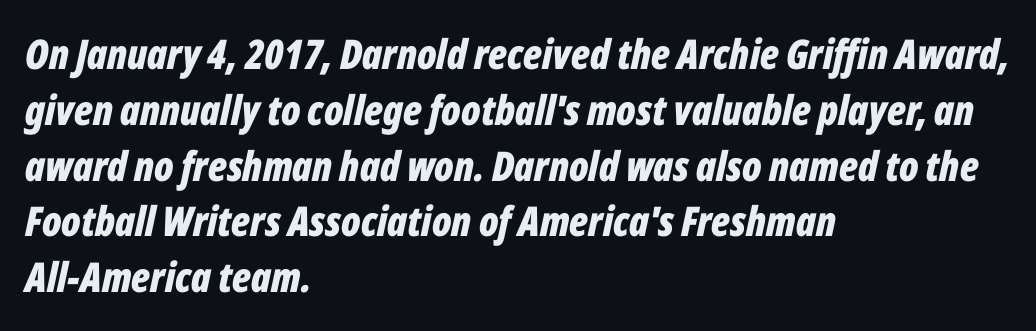
Quick note: italic. Each row of text sits above clean, open space. The typesetter chose a ragged-right arrangement here. Interline gaps are of average width in this sample. A full-strength bold gives these letters their thick strokes. The rendering uses natural spacing where letterforms have individual widths.
